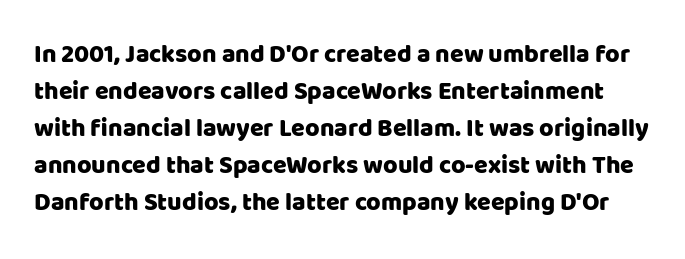
{"italic": "no", "underline": "no", "line_spacing": "normal", "line_spacing_ratio": 1.48, "letter_spacing": "normal", "letter_spacing_em": 0.0, "glyph_px": 25}
